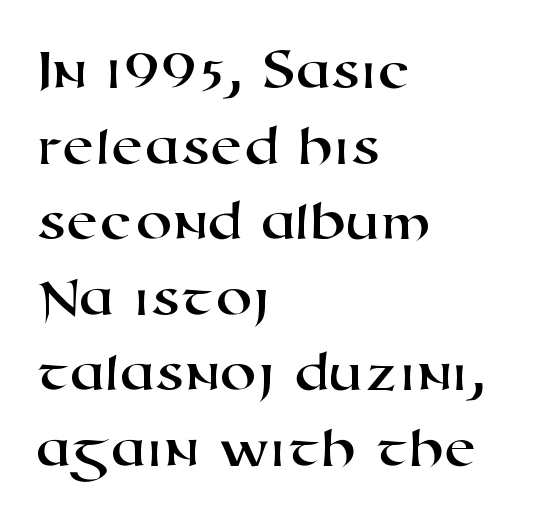
Words float on clear page, feet unadorned. The passage shown has conventional tracking throughout. A typesetter would label this face a sans. Is this a fixed-width face? No — the glyphs have proportional, varying widths.
